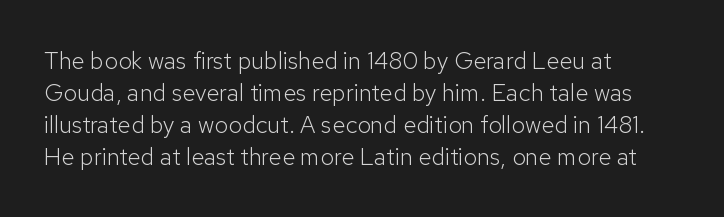
Q: Is the text bold? A: No.
Q: Is the text italic (slanted)? A: No, it is upright.
Q: Is the text underlined? A: No.
Q: How is the paragraph aligned? A: Left-aligned.
Q: Is the spacing between letters normal or unusually wide? A: Normal.
Q: Is the spacing between lines tight, normal or loose? A: Normal.
